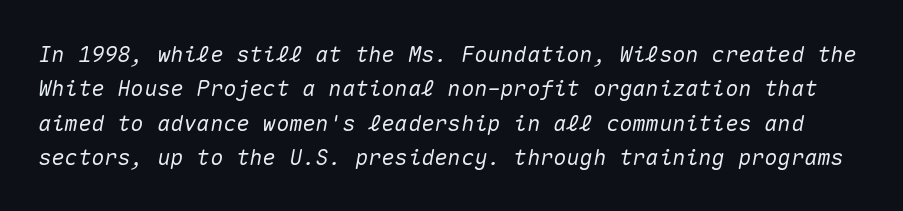
The typography opts for an oblique posture over an upright one. Vertical spacing — default. These lines keep a tight, regular rhythm from letter to letter. Has an underline been added? It has not.
